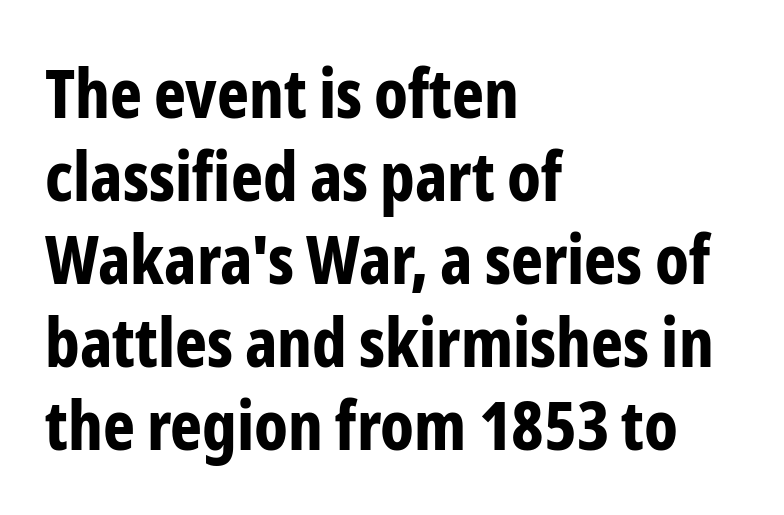
The image shows 68 px bold, condensed sans-serif type, upright; set left-aligned, line spacing 1.22x, normal letter spacing, not underlined; low stroke contrast and a medium x-height.
